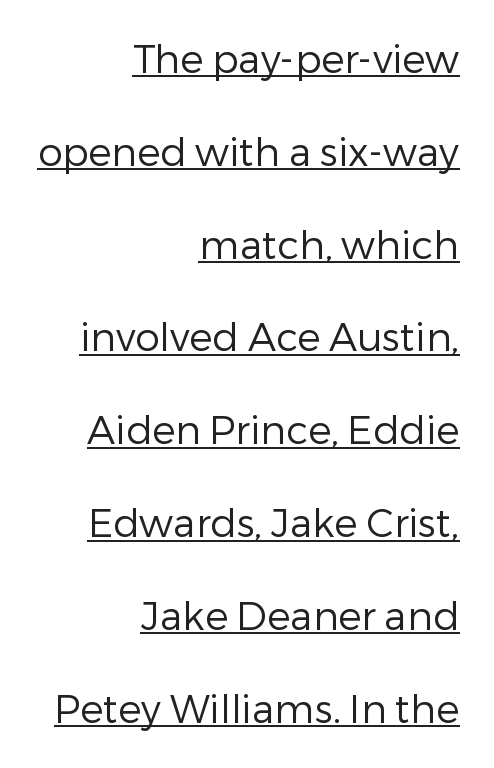
The letters stand straight up with perfectly vertical stems. The typesetting does not lean heavy: it is not bold. Inter-character spacing is left at the font's built-in metrics. Are there feet on the stems? There aren't — it's a sans. Loosely led — the rows are spread out.
